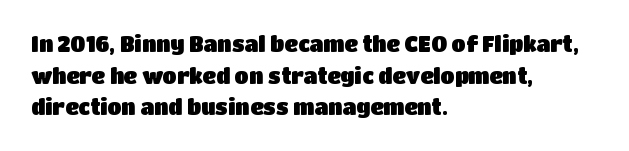
Q: Is the text italic (slanted)? A: No, it is upright.
Q: Is the text underlined? A: No.
Q: How is the paragraph aligned? A: Left-aligned.
Q: Is the spacing between letters normal or unusually wide? A: Normal.
Q: Is the spacing between lines tight, normal or loose? A: Normal.
